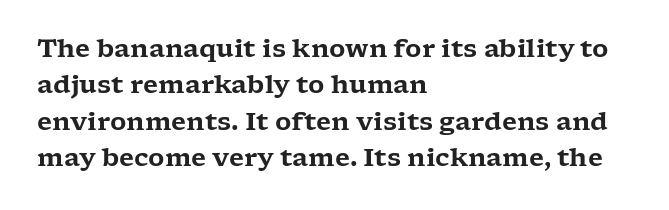
Plain, unruled lines of type. The type is set solid horizontally, with unmodified tracking. Tall strokes in this sample are plumb rather than angled. Regarding leading, the lines here are spaced in the standard way.
